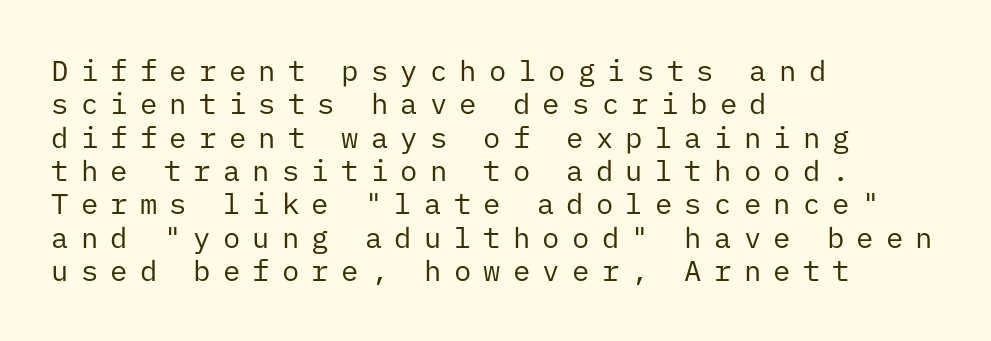
The image shows 29 px regular-weight sans-serif type, upright, monospaced; set left-aligned, tight line spacing (1.15x), unusually wide letter spacing (+0.42 em), not underlined; low stroke contrast and a medium x-height.
